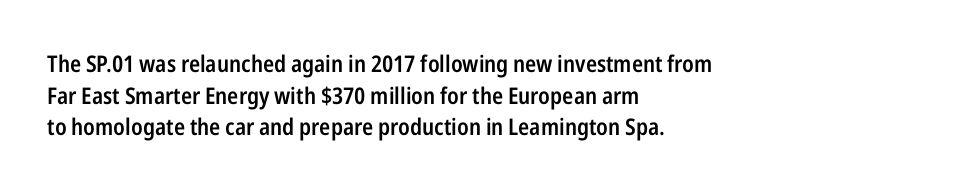
The image shows 23 px text type, upright; set left-aligned, normal line spacing (1.37x), normal letter spacing, not underlined.
